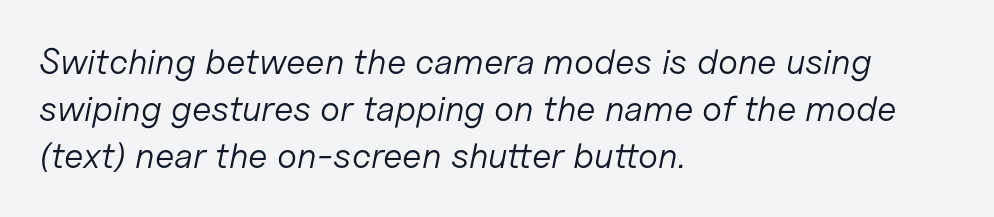
{"italic": "yes", "lean": "right", "slant_degrees": 11, "bold": "no", "weight": "light", "width": "normal", "stroke_contrast": "low", "x_height": "medium", "monospaced": "no", "underline": "no", "align": "left", "line_spacing": "normal", "line_spacing_ratio": 1.31, "letter_spacing": "normal", "letter_spacing_em": 0.0, "glyph_px": 36}
